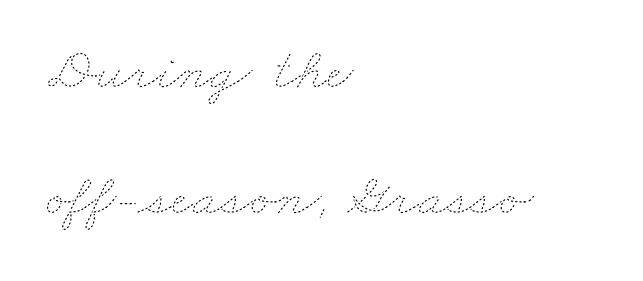
Think of a printed novel: that variable character pitch is what you see here. Leftover space on each line is placed entirely after the last word. A quiet, ordinary-to-light weight characterises the typeface. The specimen omits any rule beneath the text block's lines. Interline gaps are noticeably wide in this sample.
